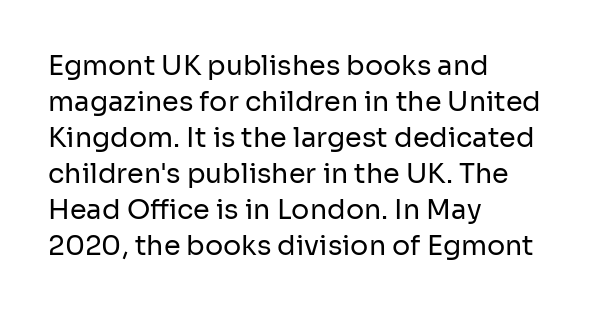
A clean baseline with only descenders dipping below it. The letters stand upright; this is a roman face. The letterforms sit shoulder to shoulder at normal distance. The compositor pushed each line to the left boundary.
